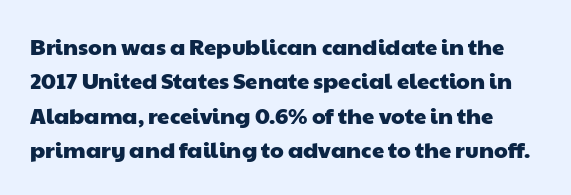
{"underline": "no", "line_spacing": "normal", "line_spacing_ratio": 1.56, "letter_spacing": "normal", "letter_spacing_em": 0.0, "glyph_px": 22}
